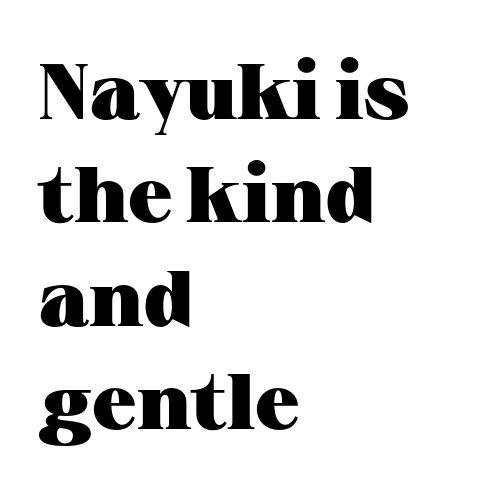
Q: Is the text bold? A: Yes.
Q: Is the text italic (slanted)? A: No, it is upright.
Q: Is the typeface a serif or a sans-serif typeface? A: Serif.
Q: Is the text underlined? A: No.
Q: How is the paragraph aligned? A: Left-aligned.
Q: Is the spacing between letters normal or unusually wide? A: Normal.
Q: Is the spacing between lines tight, normal or loose? A: Normal.
Q: Width (condensed, normal, or wide)? A: Wide.
Q: Stroke contrast? A: Medium.
Q: x-height? A: Medium.
Q: Monospaced? A: No.
